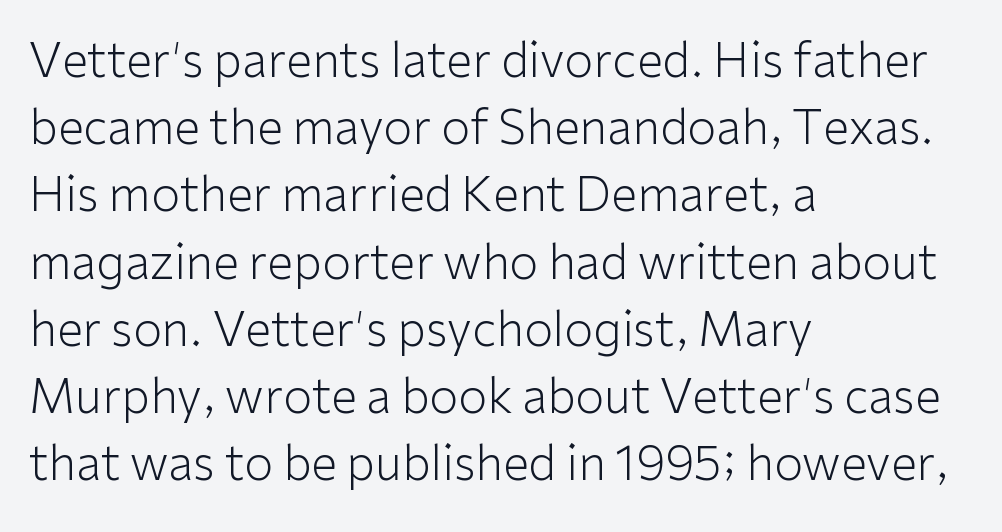
{"serif": "no", "italic": "no", "bold": "no", "weight": "light", "width": "normal", "stroke_contrast": "low", "x_height": "medium", "monospaced": "no", "underline": "no", "align": "left", "line_spacing": "normal", "line_spacing_ratio": 1.43, "letter_spacing": "normal", "letter_spacing_em": 0.0, "glyph_px": 47}
